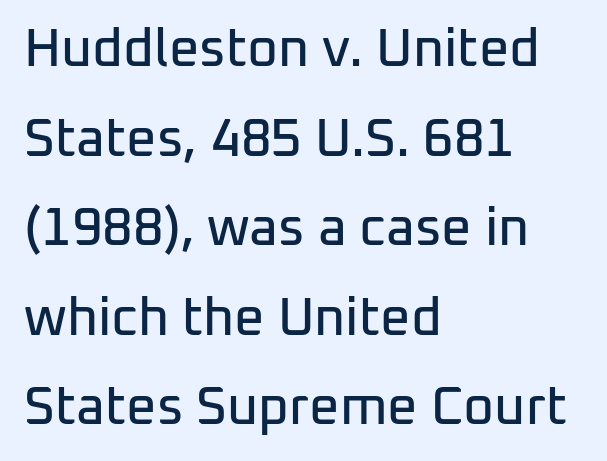
In CSS terms this would be text-align: left. Look at the tracking — it's just the regular setting, nothing added. Do the characters align in a grid? No, the font is proportional. Look at the bottom of the vertical strokes: they stop flat, with no serifs.
